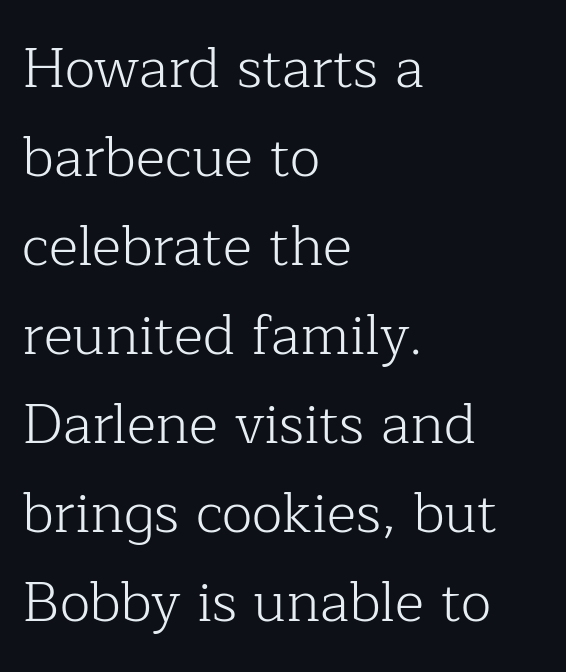
Q: Is the text bold? A: No.
Q: Is the text italic (slanted)? A: No, it is upright.
Q: Is the typeface a serif or a sans-serif typeface? A: Serif.
Q: Is the text underlined? A: No.
Q: How is the paragraph aligned? A: Left-aligned.
Q: Is the spacing between letters normal or unusually wide? A: Normal.
Q: Is the spacing between lines tight, normal or loose? A: Normal.
Q: Width (condensed, normal, or wide)? A: Normal.
Q: Stroke contrast? A: Low.
Q: x-height? A: Medium.
Q: Monospaced? A: No.
